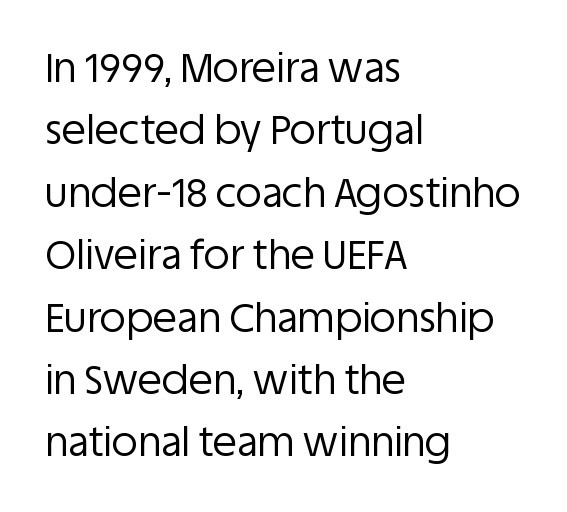
The image shows 40 px regular-weight sans-serif type, upright; set left-aligned, normal line spacing (1.56x), normal letter spacing, not underlined; low stroke contrast and a large x-height.
